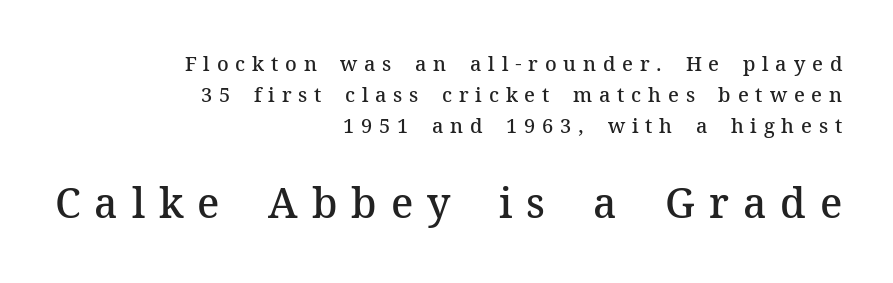
Q: Is the text bold? A: Semi-bold.
Q: Is the text italic (slanted)? A: No, it is upright.
Q: Is the typeface a serif or a sans-serif typeface? A: Serif.
Q: Is the text underlined? A: No.
Q: How is the paragraph aligned? A: Right-aligned.
Q: Is the spacing between letters normal or unusually wide? A: Unusually wide.
Q: Is the spacing between lines tight, normal or loose? A: Normal.
Q: Which block of text is set in a larger size, the first (top) or the second (bottom)? A: The second (bottom) one.
Q: Width (condensed, normal, or wide)? A: Normal.
Q: Stroke contrast? A: Medium.
Q: x-height? A: Medium.
Q: Monospaced? A: No.
